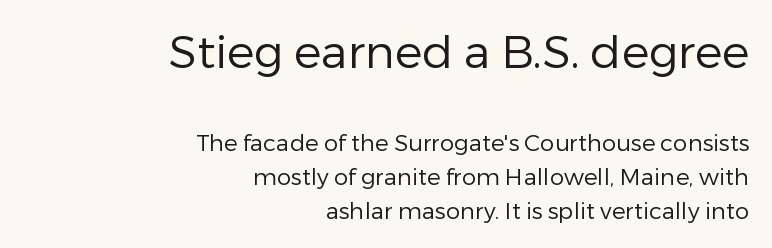
Q: Is the text bold? A: No.
Q: Is the text italic (slanted)? A: No, it is upright.
Q: Is the typeface a serif or a sans-serif typeface? A: Sans-serif.
Q: Is the text underlined? A: No.
Q: How is the paragraph aligned? A: Right-aligned.
Q: Is the spacing between letters normal or unusually wide? A: Normal.
Q: Is the spacing between lines tight, normal or loose? A: Normal.
Q: Which block of text is set in a larger size, the first (top) or the second (bottom)? A: The first (top) one.
Q: Width (condensed, normal, or wide)? A: Normal.
Q: Stroke contrast? A: Low.
Q: x-height? A: Medium.
Q: Monospaced? A: No.
